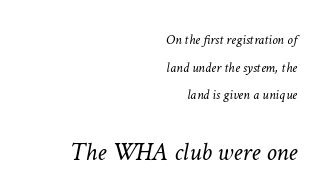
{"italic": "yes", "lean": "right", "slant_degrees": 11, "bold": "no", "underline": "no", "align": "right", "line_spacing": "loose", "line_spacing_ratio": 1.97, "letter_spacing": "normal", "letter_spacing_em": 0.0, "larger_block": "second", "size_ratio": 1.86, "glyph_px": 26}
